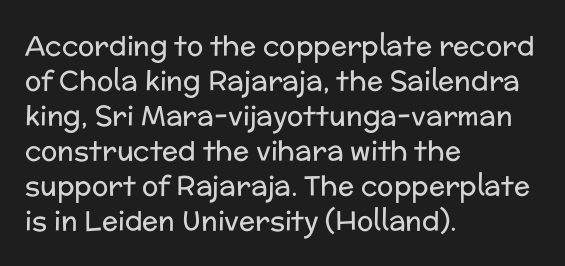
{"italic": "no", "bold": "no", "underline": "no", "align": "left", "line_spacing": "normal", "line_spacing_ratio": 1.3, "letter_spacing": "normal", "letter_spacing_em": 0.0, "glyph_px": 27}
